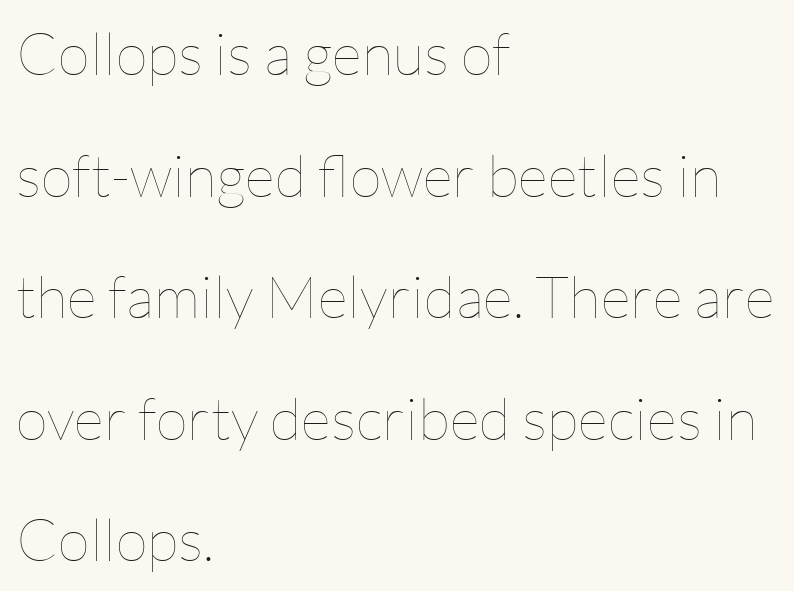
{"italic": "no", "bold": "no", "weight": "thin", "width": "normal", "stroke_contrast": "low", "x_height": "medium", "monospaced": "no", "underline": "no", "align": "left", "line_spacing": "loose", "line_spacing_ratio": 2.06, "letter_spacing": "normal", "letter_spacing_em": 0.0, "glyph_px": 59}
